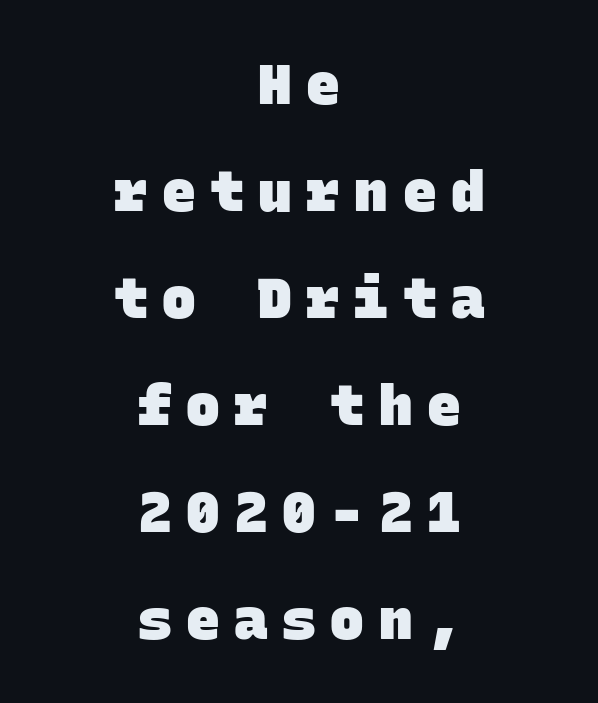
{"serif": "no", "bold": "yes", "weight": "heavy", "width": "normal", "stroke_contrast": "low", "x_height": "large", "monospaced": "yes", "underline": "no", "align": "center", "line_spacing": "loose", "line_spacing_ratio": 1.91, "letter_spacing": "wide", "letter_spacing_em": 0.26, "glyph_px": 56}
